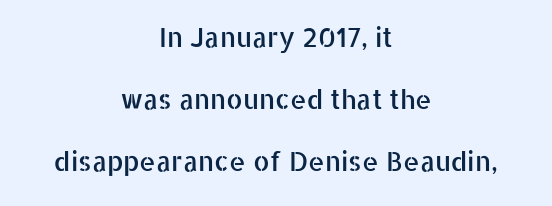
The image shows 26 px text type, upright; set centered, loose line spacing (2.39x), normal letter spacing, not underlined.
